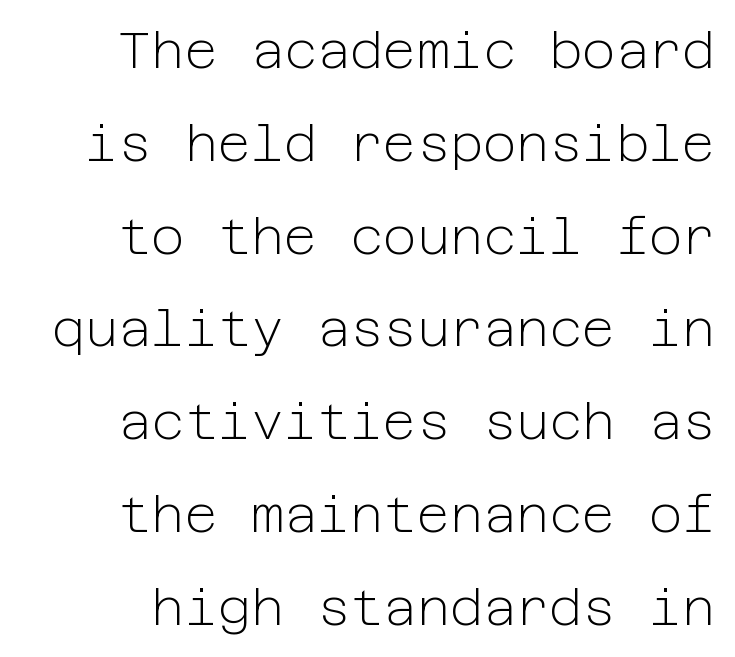
{"serif": "no", "italic": "no", "bold": "no", "weight": "light", "width": "normal", "stroke_contrast": "low", "x_height": "medium", "underline": "no", "line_spacing_ratio": 1.82, "letter_spacing": "normal", "letter_spacing_em": 0.0, "glyph_px": 51}
